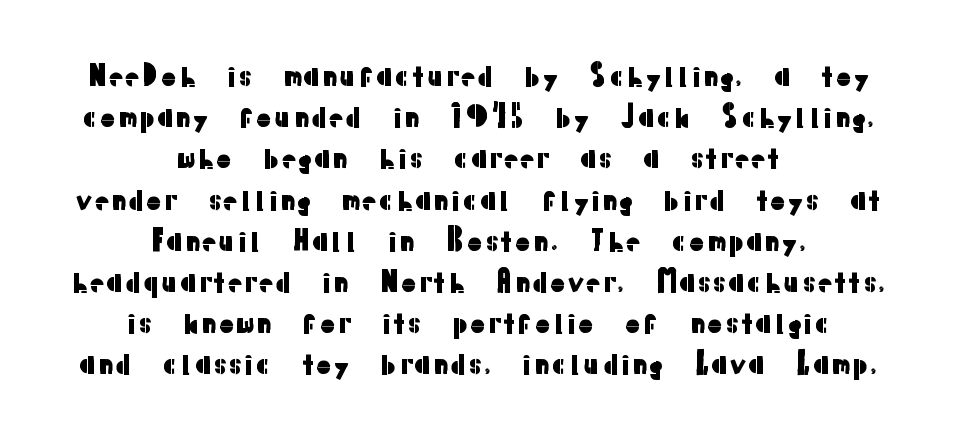
Q: Is the text italic (slanted)? A: No, it is upright.
Q: Is the typeface a serif or a sans-serif typeface? A: Sans-serif.
Q: Is the text underlined? A: No.
Q: How is the paragraph aligned? A: Centered.
Q: Is the spacing between letters normal or unusually wide? A: Normal.
Q: Is the spacing between lines tight, normal or loose? A: Normal.
Q: Width (condensed, normal, or wide)? A: Normal.
Q: Stroke contrast? A: Low.
Q: x-height? A: Medium.
Q: Monospaced? A: No.
